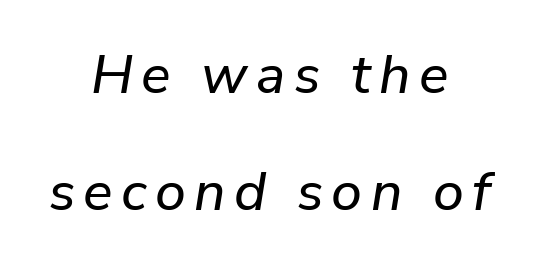
Q: Is the text italic (slanted)? A: Yes, it leans right by about 9 degrees.
Q: Is the text underlined? A: No.
Q: How is the paragraph aligned? A: Centered.
Q: Is the spacing between lines tight, normal or loose? A: Loose.
Q: Width (condensed, normal, or wide)? A: Normal.
Q: Stroke contrast? A: Low.
Q: x-height? A: Medium.
Q: Monospaced? A: No.
